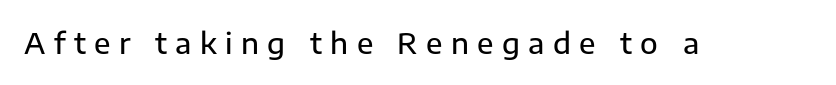
Clear beneath every line of the passage. Caption: expanded tracking, letters set apart. The rendering uses natural spacing where letterforms have individual widths. Font category for this specimen: sans-serif.
